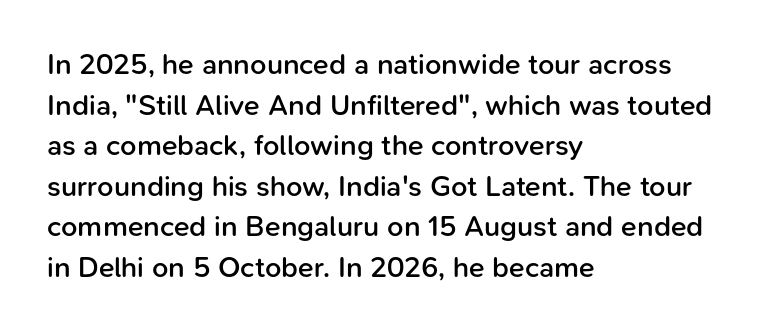
The image shows 29 px semibold sans-serif type, upright; set left-aligned, normal line spacing (1.4x), normal letter spacing, not underlined; low stroke contrast and a medium x-height.
